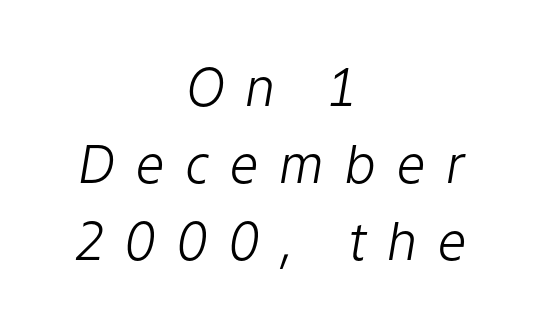
The image shows 52 px light type, italic (leaning right); set centered, normal line spacing (1.48x), unusually wide letter spacing (+0.38 em), not underlined; low stroke contrast and a medium x-height.
